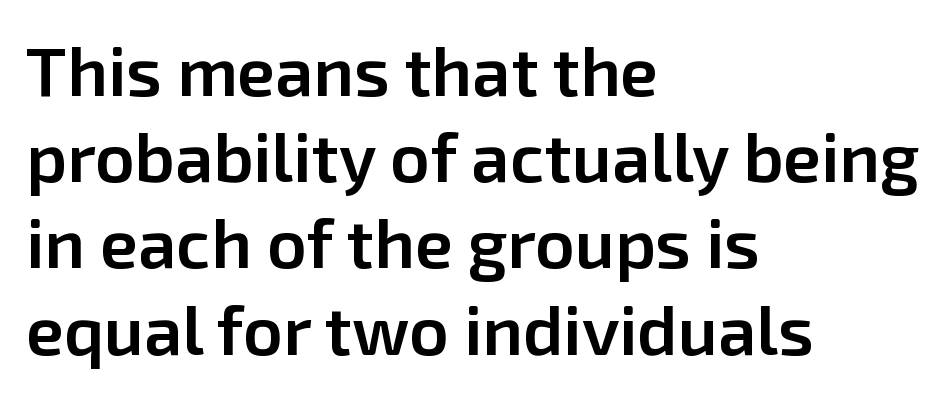
Q: Is the text bold? A: Semi-bold.
Q: Is the text italic (slanted)? A: No, it is upright.
Q: Is the typeface a serif or a sans-serif typeface? A: Sans-serif.
Q: Is the text underlined? A: No.
Q: How is the paragraph aligned? A: Left-aligned.
Q: Is the spacing between letters normal or unusually wide? A: Normal.
Q: Is the spacing between lines tight, normal or loose? A: Normal.
Q: Width (condensed, normal, or wide)? A: Normal.
Q: Stroke contrast? A: Low.
Q: x-height? A: Medium.
Q: Monospaced? A: No.
